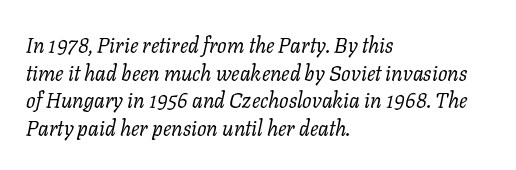
{"italic": "yes", "lean": "right", "slant_degrees": 11, "bold": "no", "underline": "no", "align": "left", "line_spacing": "normal", "line_spacing_ratio": 1.32, "letter_spacing": "normal", "letter_spacing_em": 0.0, "glyph_px": 21}
